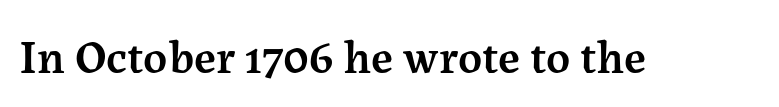
These words are printed semibold, heavier than regular yet not bold. Typographically, this falls in the serif category. Default kerning and tracking; the words read as compact shapes. Each row of text sits above clean, open space. Here the designer chose a conventional face with non-uniform glyph widths.
